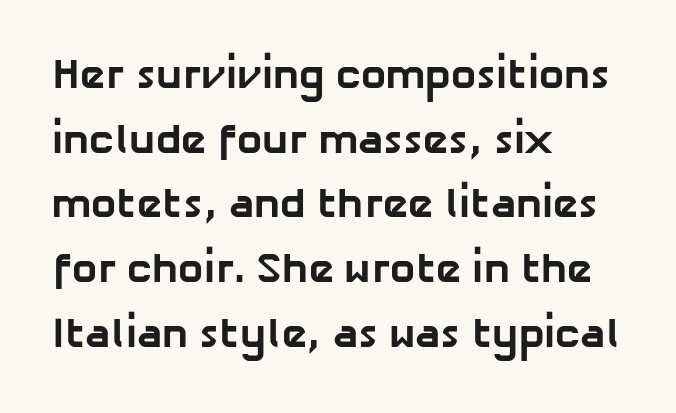
Rows of type keep a routine distance in the vertical direction. The rendering uses natural spacing where letterforms have individual widths. A student would call this left alignment; a typographer would say flush left, rag right. Does extra space separate the letters? No, they use regular spacing. A typesetter would label this face a sans. Bare-footed words on every line.
